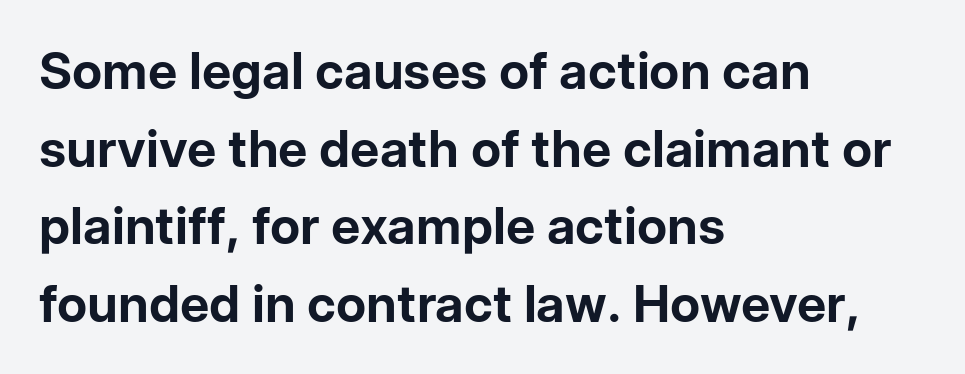
{"serif": "no", "italic": "no", "bold": "yes", "weight": "bold", "width": "normal", "stroke_contrast": "low", "x_height": "medium", "monospaced": "no", "underline": "no", "align": "left", "line_spacing": "normal", "line_spacing_ratio": 1.52, "letter_spacing": "normal", "letter_spacing_em": 0.0, "glyph_px": 51}
